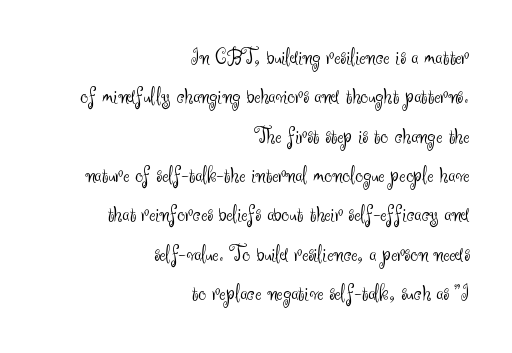
Q: Is the text bold? A: No.
Q: Is the text italic (slanted)? A: No, it is upright.
Q: Is the text underlined? A: No.
Q: How is the paragraph aligned? A: Right-aligned.
Q: Is the spacing between letters normal or unusually wide? A: Normal.
Q: Is the spacing between lines tight, normal or loose? A: Normal.
